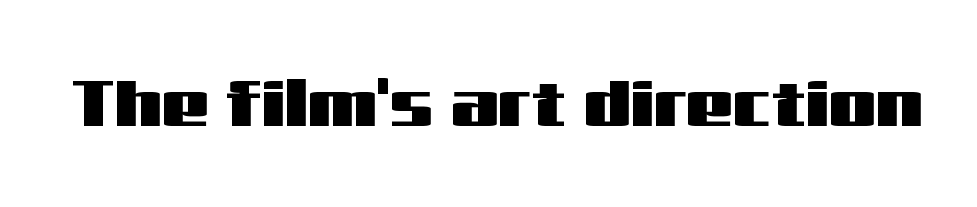
{"serif": "no", "italic": "no", "width": "wide", "stroke_contrast": "medium", "x_height": "medium", "monospaced": "no", "underline": "no", "letter_spacing": "normal", "letter_spacing_em": 0.0, "glyph_px": 67}
